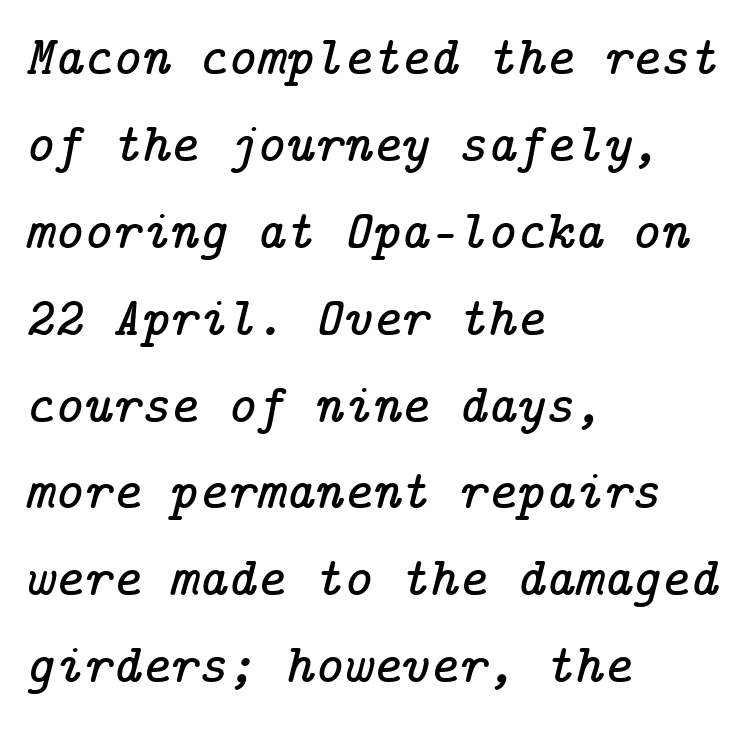
Q: Is the text italic (slanted)? A: Yes, it leans right by about 14 degrees.
Q: Is the typeface a serif or a sans-serif typeface? A: Serif.
Q: Is the text underlined? A: No.
Q: How is the paragraph aligned? A: Left-aligned.
Q: Is the spacing between letters normal or unusually wide? A: Normal.
Q: Is the spacing between lines tight, normal or loose? A: Normal.
Q: Width (condensed, normal, or wide)? A: Normal.
Q: Stroke contrast? A: Low.
Q: x-height? A: Medium.
